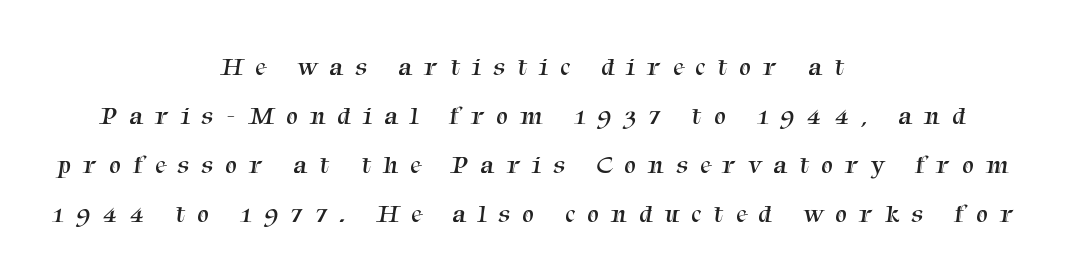
Q: Is the text bold? A: No.
Q: Is the text underlined? A: No.
Q: How is the paragraph aligned? A: Centered.
Q: Is the spacing between letters normal or unusually wide? A: Unusually wide.
